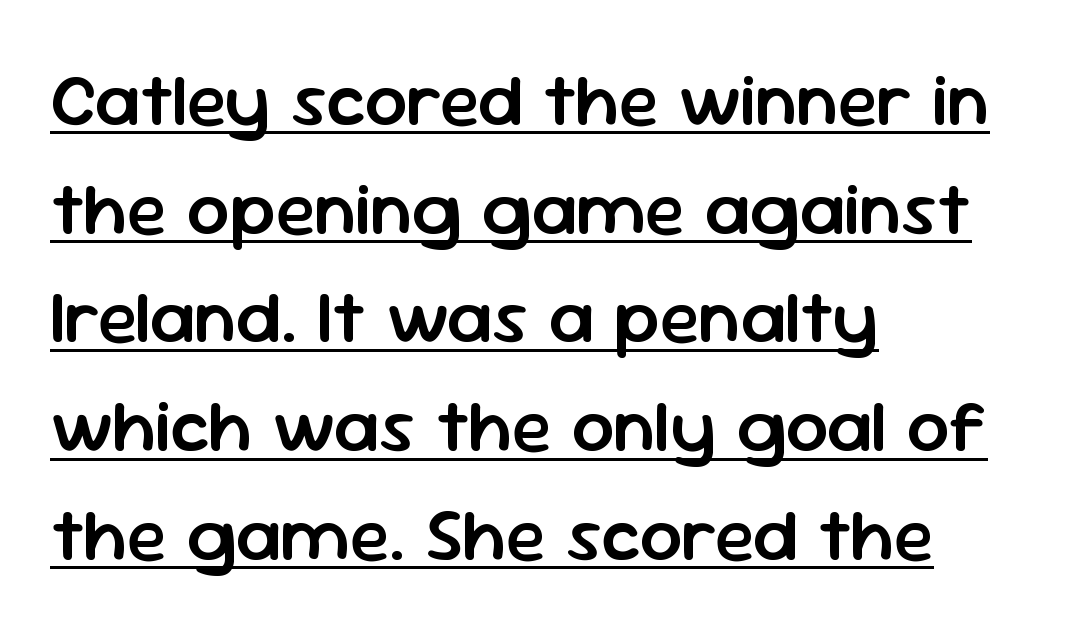
Which margin do the lines hug? The left one — the right edge is uneven. The face used here is proportionally spaced, like ordinary book or web type. Nobody touched the tracking dial on this one. Like a heading marked for emphasis, these lines bear an underscore. The vertical gap from one line to the next is medium. In terms of weight, the rendering is demibold, just under bold.
